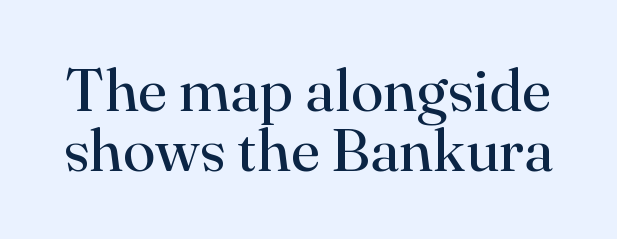
The image shows 60 px regular-weight serif type, upright; set tight line spacing (1.0x), normal letter spacing, not underlined; high stroke contrast and a small x-height.
